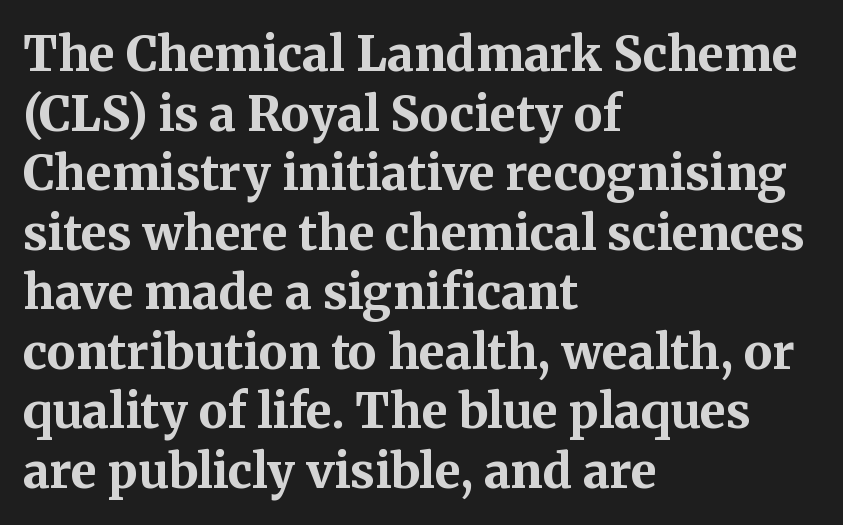
The lines in this sample share a left origin and differ only in where they stop. Thick stems and heavy bowls — unmistakably bold. Spacing verdict: proportional, widths tailored to each character. The passage shown has conventional tracking throughout.
